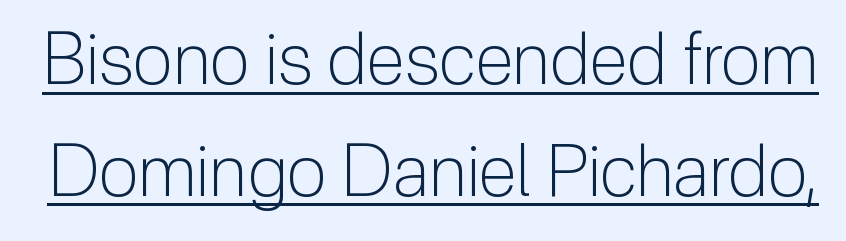
Unlike a traditional serif, this face leaves its strokes unadorned. Emphasis is given by a line drawn under the lettering. Vertical stems look standard width or narrower in stroke. Summary of vertical rhythm: regular, with standard interline spacing. You could not count columns in this text — the font is proportionally spaced. The letters stand upright; this is a roman face.
